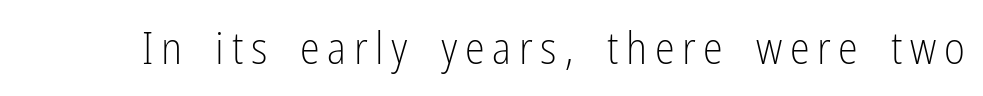
{"serif": "no", "italic": "no", "bold": "no", "weight": "light", "width": "condensed", "stroke_contrast": "low", "x_height": "medium", "monospaced": "no", "underline": "no", "glyph_px": 45}
